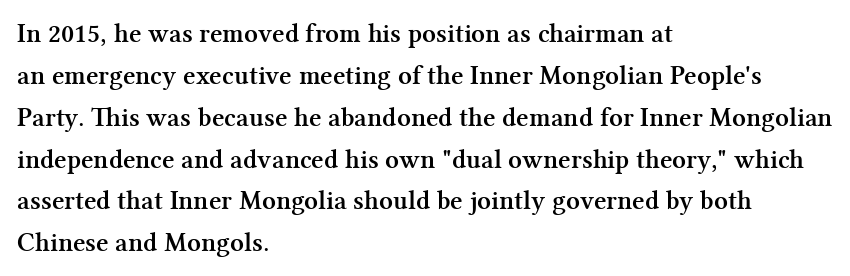
Q: Is the text bold? A: Yes.
Q: Is the text italic (slanted)? A: No, it is upright.
Q: Is the text underlined? A: No.
Q: How is the paragraph aligned? A: Left-aligned.
Q: Is the spacing between letters normal or unusually wide? A: Normal.
Q: Is the spacing between lines tight, normal or loose? A: Normal.
